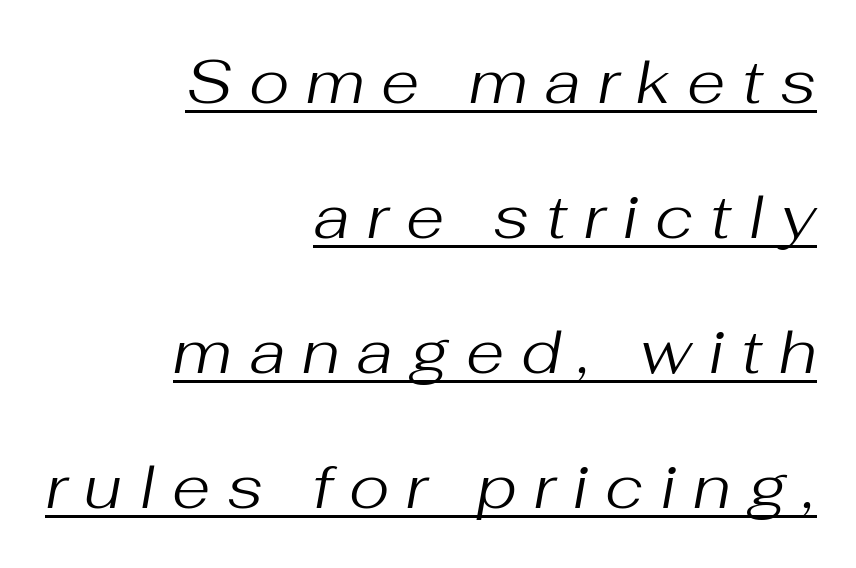
Q: Is the text bold? A: No.
Q: Is the text italic (slanted)? A: Yes, it leans right by about 10 degrees.
Q: Is the text underlined? A: Yes.
Q: How is the paragraph aligned? A: Right-aligned.
Q: Is the spacing between letters normal or unusually wide? A: Unusually wide.
Q: Is the spacing between lines tight, normal or loose? A: Loose.
Q: Width (condensed, normal, or wide)? A: Normal.
Q: Stroke contrast? A: Medium.
Q: x-height? A: Medium.
Q: Monospaced? A: No.
